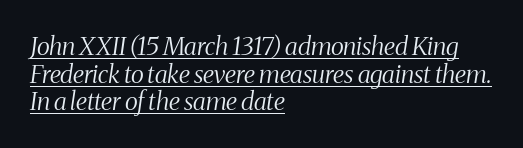
Q: Is the text bold? A: No.
Q: Is the text italic (slanted)? A: Yes, it leans right by about 8 degrees.
Q: Is the text underlined? A: Yes.
Q: How is the paragraph aligned? A: Left-aligned.
Q: Is the spacing between letters normal or unusually wide? A: Normal.
Q: Is the spacing between lines tight, normal or loose? A: Tight.
